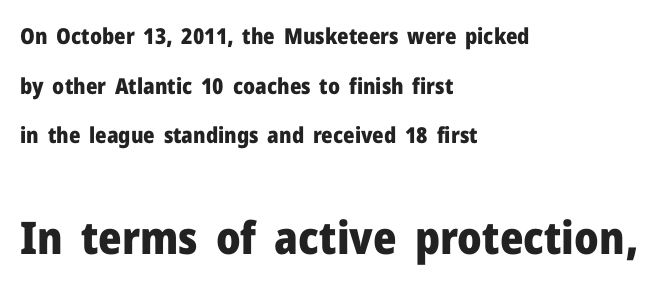
The image shows 45 px heavy sans-serif type, upright; set left-aligned, loose line spacing (2.26x), normal letter spacing, not underlined; the second (bottom) block is 2.05x larger; low stroke contrast and a medium x-height.
